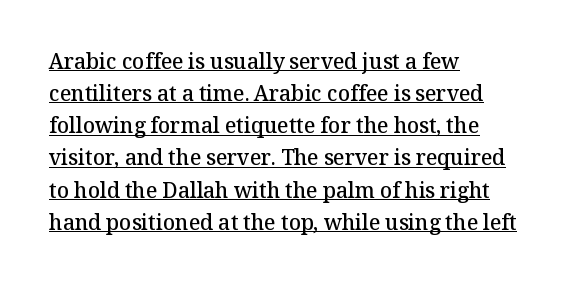
If you drew a ruler down the left edge, every line would touch it. Does extra space separate the letters? No, they use regular spacing. Emphasis by weight is partial: semibold. Baseline-to-baseline distance is the conventional proportion of letter height. The lettering holds an erect, upright posture throughout. These characters rest on top of a visible drawn line.
